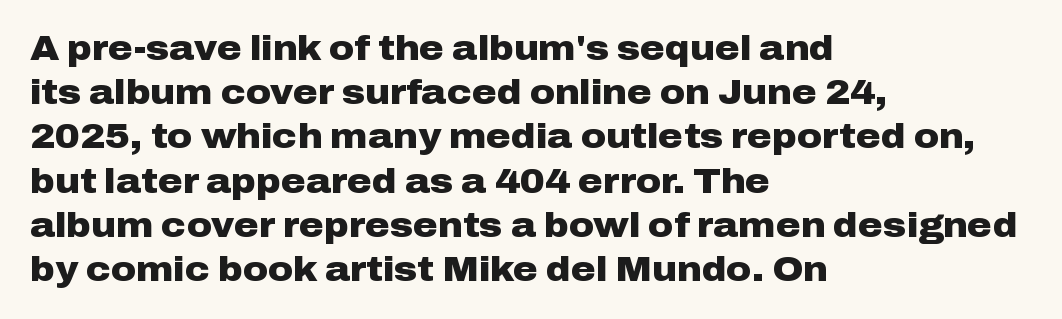
Q: Is the text bold? A: Yes.
Q: Is the text italic (slanted)? A: No, it is upright.
Q: Is the typeface a serif or a sans-serif typeface? A: Sans-serif.
Q: Is the text underlined? A: No.
Q: How is the paragraph aligned? A: Left-aligned.
Q: Is the spacing between letters normal or unusually wide? A: Normal.
Q: Is the spacing between lines tight, normal or loose? A: Normal.
Q: Width (condensed, normal, or wide)? A: Wide.
Q: Stroke contrast? A: Low.
Q: x-height? A: Medium.
Q: Monospaced? A: No.
